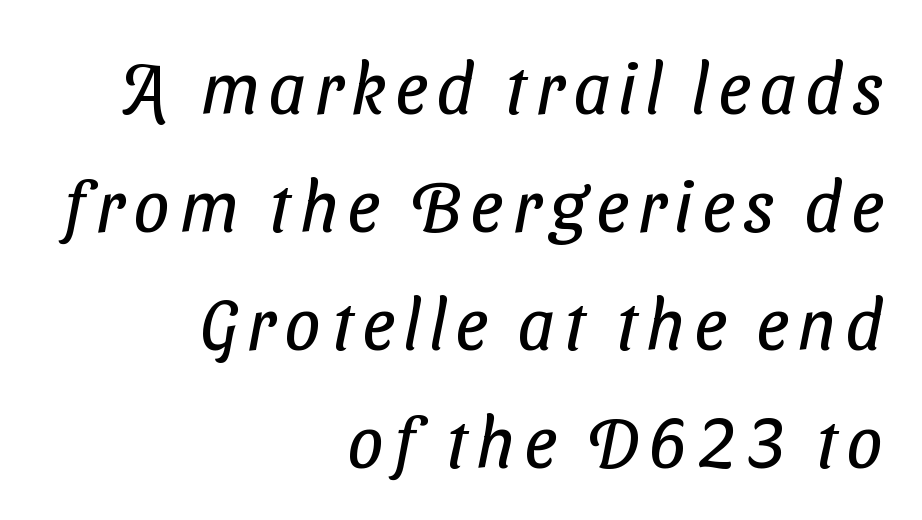
{"serif": "no", "bold": "no", "weight": "regular", "width": "condensed", "stroke_contrast": "low", "x_height": "medium", "monospaced": "no", "underline": "no", "align": "right", "line_spacing": "normal", "line_spacing_ratio": 1.64, "glyph_px": 72}
